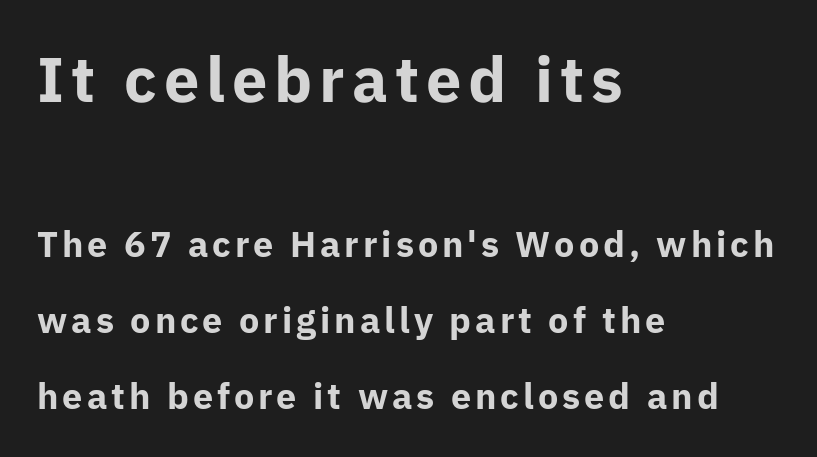
Type without underlining. Examine the stroke ends and you'll find no serifs. If you squint, the top block still reads clearly — it's the larger of the two. Character widths vary here, with narrow letters taking less room than wide ones. Loosely led — the rows are spread out.
